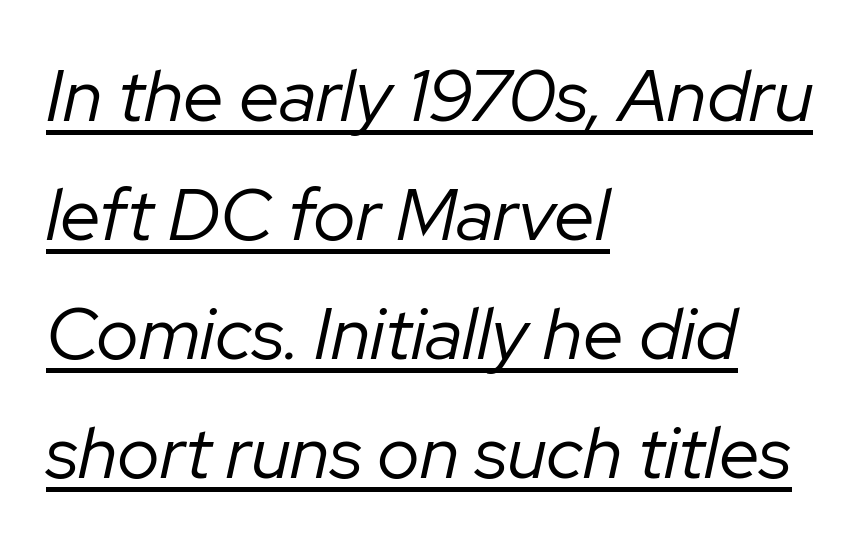
The image shows 73 px regular-weight type, italic (leaning right); set left-aligned, normal line spacing (1.63x), normal letter spacing, underlined; low stroke contrast and a medium x-height.
